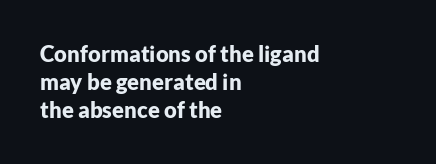
The image shows 22 px bold type, upright; set left-aligned, normal line spacing (1.28x), normal letter spacing, not underlined.
